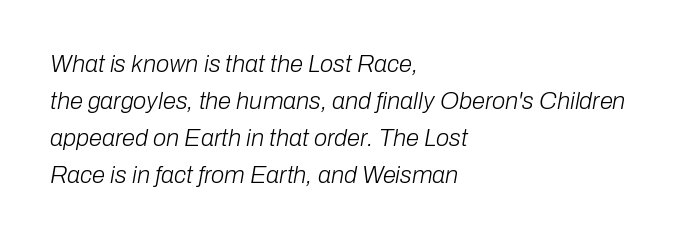
Q: Is the text bold? A: No.
Q: Is the text italic (slanted)? A: Yes, it leans right by about 10 degrees.
Q: Is the text underlined? A: No.
Q: How is the paragraph aligned? A: Left-aligned.
Q: Is the spacing between letters normal or unusually wide? A: Normal.
Q: Is the spacing between lines tight, normal or loose? A: Normal.
